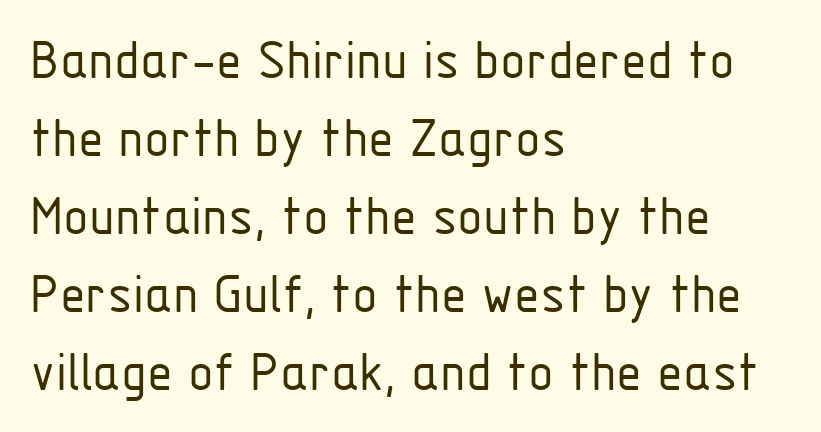
{"serif": "no", "italic": "no", "bold": "no", "weight": "light", "width": "condensed", "stroke_contrast": "low", "x_height": "medium", "monospaced": "no", "underline": "no", "align": "left", "line_spacing": "normal", "line_spacing_ratio": 1.32, "letter_spacing": "normal", "letter_spacing_em": 0.0, "glyph_px": 59}
